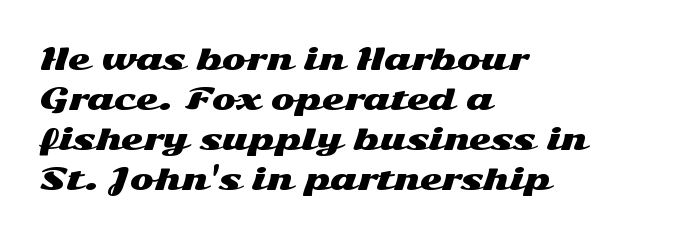
Think of a printed novel: that variable character pitch is what you see here. The passage is arranged the way most books set body copy — flush left. The text was rendered using a sans face with plain stroke endings. Is the letter spacing exaggerated? No — it looks like the ordinary default.
